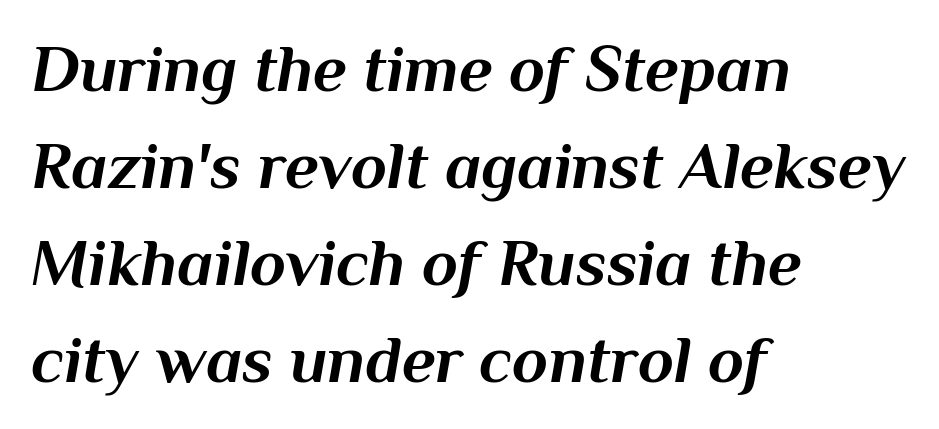
Q: Is the text bold? A: Yes.
Q: Is the text italic (slanted)? A: Yes, it leans right by about 10 degrees.
Q: Is the text underlined? A: No.
Q: How is the paragraph aligned? A: Left-aligned.
Q: Is the spacing between letters normal or unusually wide? A: Normal.
Q: Is the spacing between lines tight, normal or loose? A: Normal.
Q: Width (condensed, normal, or wide)? A: Normal.
Q: Stroke contrast? A: Medium.
Q: x-height? A: Medium.
Q: Monospaced? A: No.
